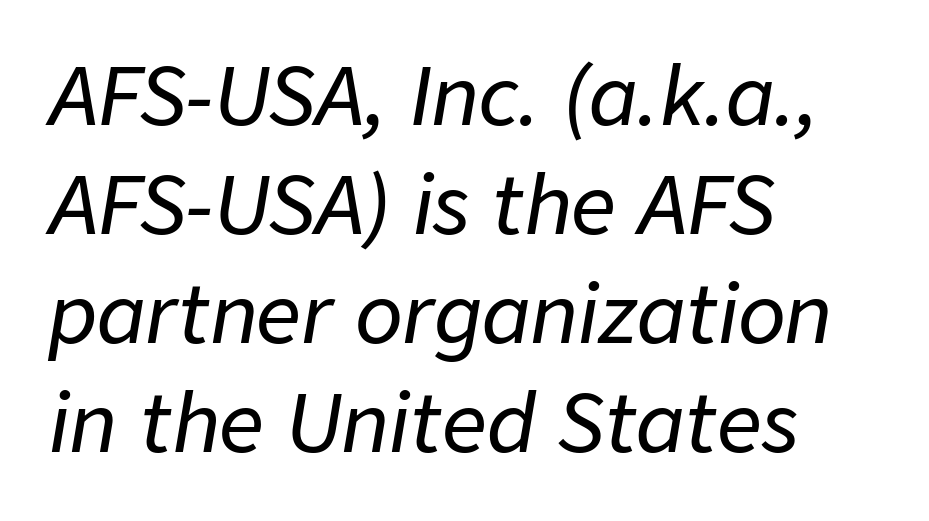
Q: Is the text italic (slanted)? A: Yes, it leans right by about 9 degrees.
Q: Is the text underlined? A: No.
Q: How is the paragraph aligned? A: Left-aligned.
Q: Is the spacing between letters normal or unusually wide? A: Normal.
Q: Is the spacing between lines tight, normal or loose? A: Normal.
Q: Width (condensed, normal, or wide)? A: Normal.
Q: Stroke contrast? A: Low.
Q: x-height? A: Medium.
Q: Monospaced? A: No.
